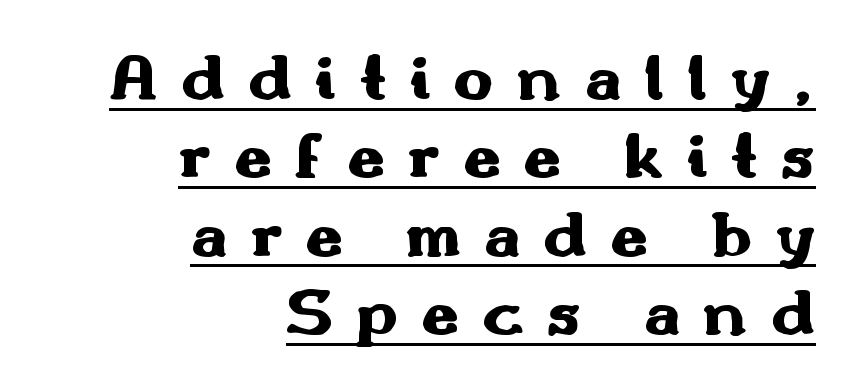
Q: Is the text bold? A: Yes.
Q: Is the text italic (slanted)? A: No, it is upright.
Q: Is the typeface a serif or a sans-serif typeface? A: Sans-serif.
Q: Is the text underlined? A: Yes.
Q: How is the paragraph aligned? A: Right-aligned.
Q: Is the spacing between letters normal or unusually wide? A: Unusually wide.
Q: Width (condensed, normal, or wide)? A: Wide.
Q: Stroke contrast? A: Medium.
Q: x-height? A: Small.
Q: Monospaced? A: No.
